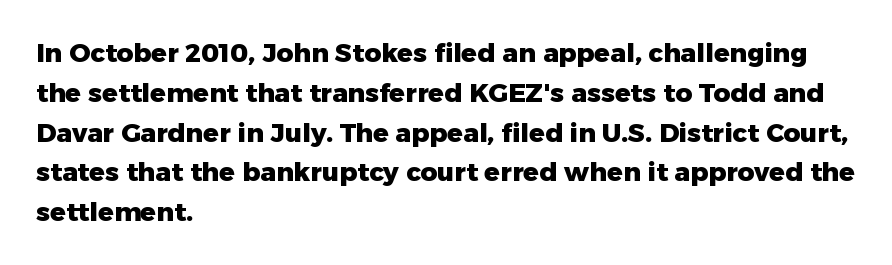
The image shows 26 px bold type, upright; set left-aligned, normal line spacing (1.53x), normal letter spacing, not underlined.
